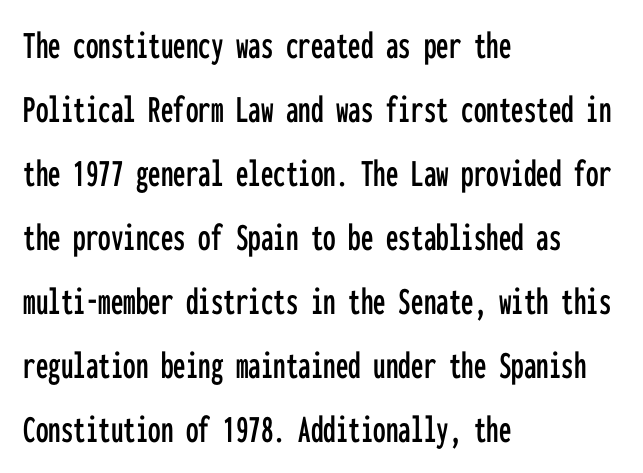
The image shows 40 px condensed sans-serif type, upright, monospaced; set left-aligned, normal line spacing (1.6x), normal letter spacing, not underlined; low stroke contrast and a medium x-height.
